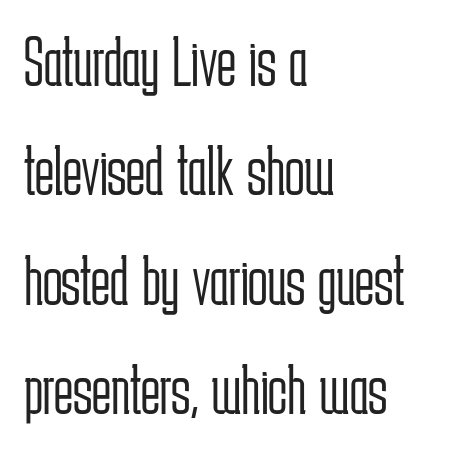
Line beginnings align vertically; line endings do not. These lines sit exactly where default settings would place them. Unlike italic type, these characters show no tilt at all. Examine the stroke ends and you'll find no serifs. Observe the ordinary spacing: letters are neighbours, not strangers.
